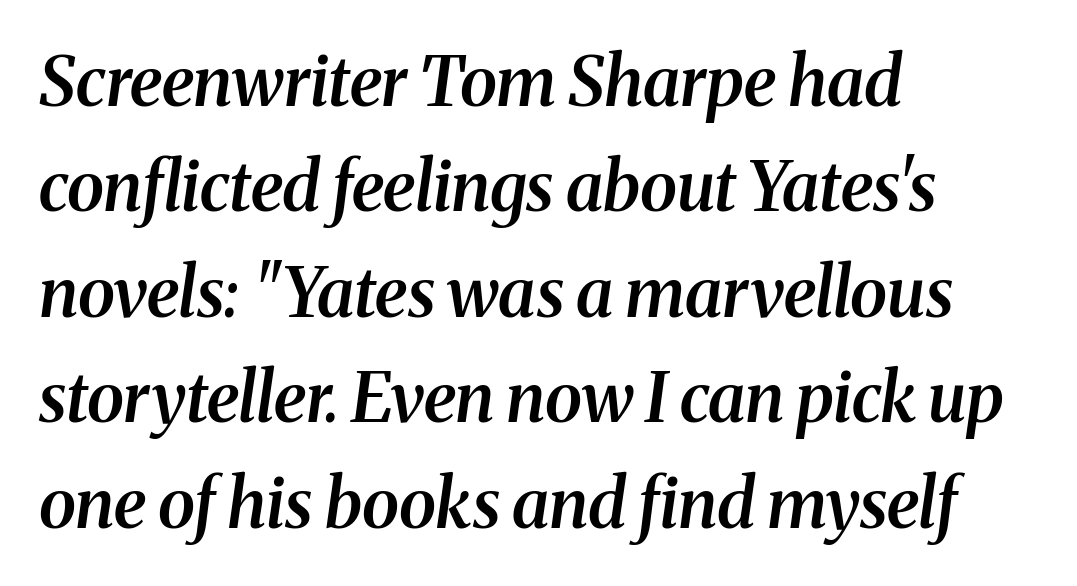
{"serif": "yes", "italic": "yes", "lean": "right", "slant_degrees": 8, "bold": "semi", "weight": "semibold", "width": "normal", "stroke_contrast": "medium", "x_height": "medium", "monospaced": "no", "underline": "no", "align": "left", "line_spacing": "normal", "line_spacing_ratio": 1.55, "letter_spacing": "normal", "letter_spacing_em": 0.0, "glyph_px": 68}
